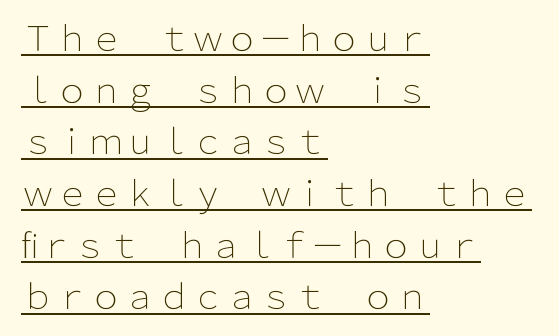
Q: Is the text bold? A: No.
Q: Is the text italic (slanted)? A: No, it is upright.
Q: Is the typeface a serif or a sans-serif typeface? A: Sans-serif.
Q: Is the text underlined? A: Yes.
Q: How is the paragraph aligned? A: Left-aligned.
Q: Is the spacing between letters normal or unusually wide? A: Normal.
Q: Is the spacing between lines tight, normal or loose? A: Normal.
Q: Width (condensed, normal, or wide)? A: Normal.
Q: Stroke contrast? A: Low.
Q: x-height? A: Medium.
Q: Monospaced? A: No.
